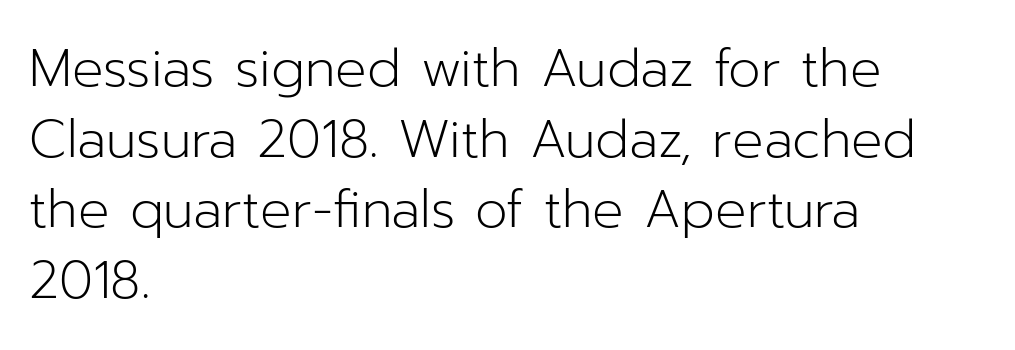
{"serif": "no", "italic": "no", "bold": "no", "weight": "light", "width": "normal", "stroke_contrast": "low", "x_height": "medium", "monospaced": "no", "underline": "no", "align": "left", "line_spacing": "normal", "line_spacing_ratio": 1.36, "letter_spacing": "normal", "letter_spacing_em": 0.0, "glyph_px": 52}
